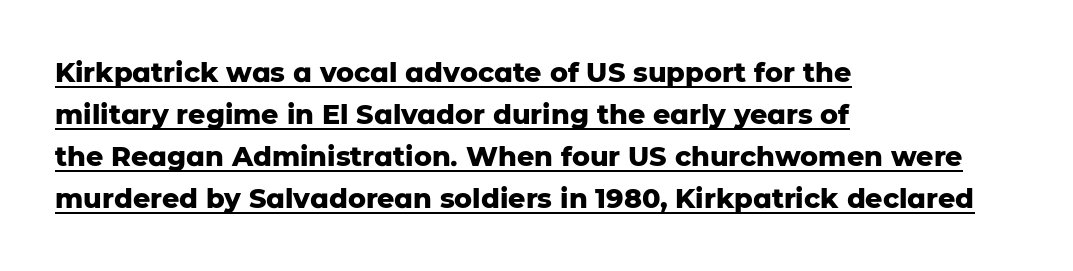
Typographic density is high because the face is bold. Unlike italic type, these characters show no tilt at all. This sample uses plain, unmodified letter spacing. Quick note: interline space is typical. Honestly, the underline is the first thing you notice here.
